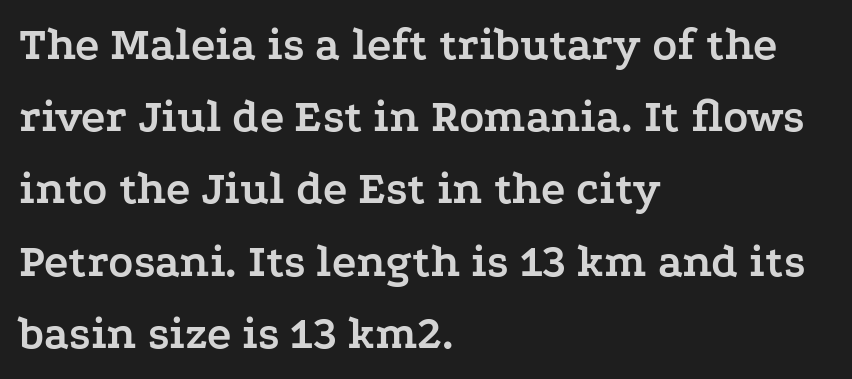
{"serif": "yes", "italic": "no", "bold": "yes", "weight": "semibold", "width": "wide", "stroke_contrast": "low", "x_height": "medium", "monospaced": "no", "underline": "no", "align": "left", "line_spacing": "normal", "line_spacing_ratio": 1.57, "letter_spacing": "normal", "letter_spacing_em": 0.0, "glyph_px": 46}
